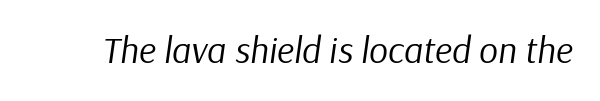
The image shows 37 px regular-weight type, italic (leaning right); set normal letter spacing, not underlined; low stroke contrast and a medium x-height.
